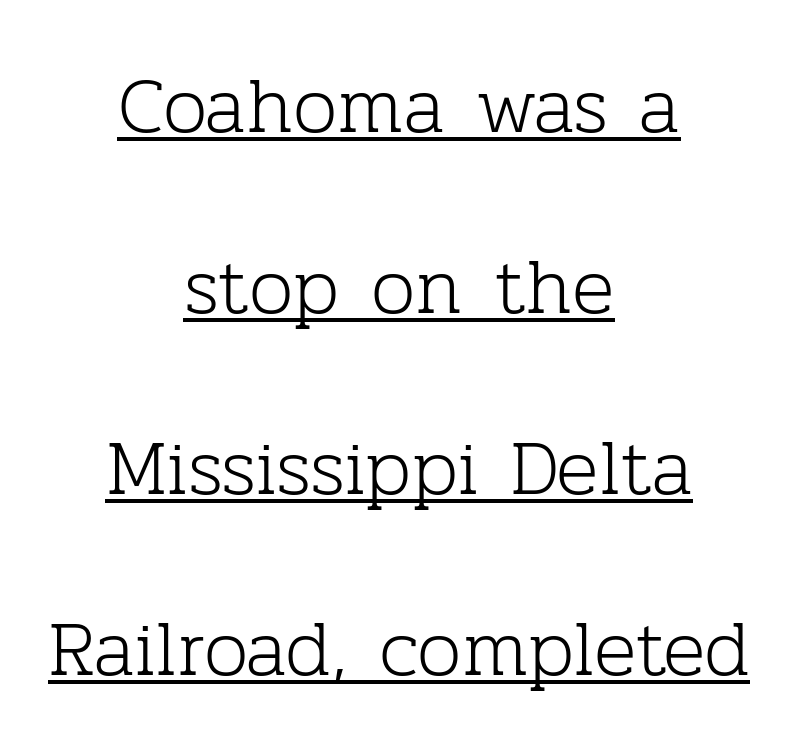
{"serif": "yes", "italic": "no", "bold": "no", "weight": "light", "width": "normal", "stroke_contrast": "low", "x_height": "medium", "monospaced": "no", "underline": "yes", "align": "center", "line_spacing": "loose", "line_spacing_ratio": 2.29, "letter_spacing": "normal", "letter_spacing_em": 0.0, "glyph_px": 79}
